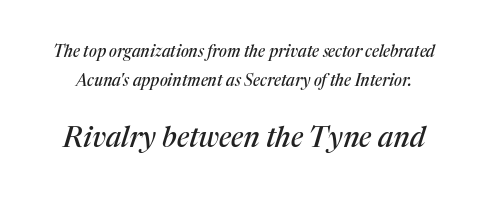
The image shows 28 px serif type, italic (leaning right); set line spacing 1.84x, normal letter spacing, not underlined; the second (bottom) block is 1.75x larger; medium stroke contrast and a medium x-height.
